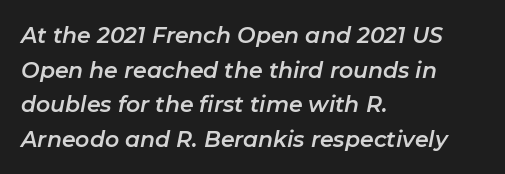
{"italic": "yes", "lean": "right", "slant_degrees": 11, "underline": "no", "align": "left", "line_spacing": "normal", "line_spacing_ratio": 1.57, "letter_spacing": "normal", "letter_spacing_em": 0.0, "glyph_px": 22}
